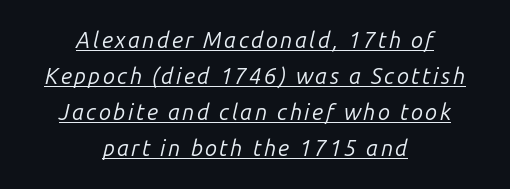
Q: Is the text bold? A: No.
Q: Is the text italic (slanted)? A: Yes, it leans right by about 14 degrees.
Q: Is the text underlined? A: Yes.
Q: How is the paragraph aligned? A: Centered.
Q: Is the spacing between lines tight, normal or loose? A: Normal.
